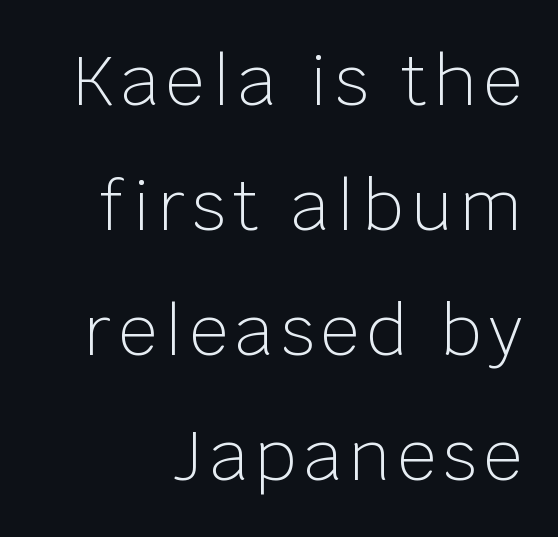
The image shows 68 px light sans-serif type, upright; set right-aligned, line spacing 1.84x, not underlined; low stroke contrast and a large x-height.
